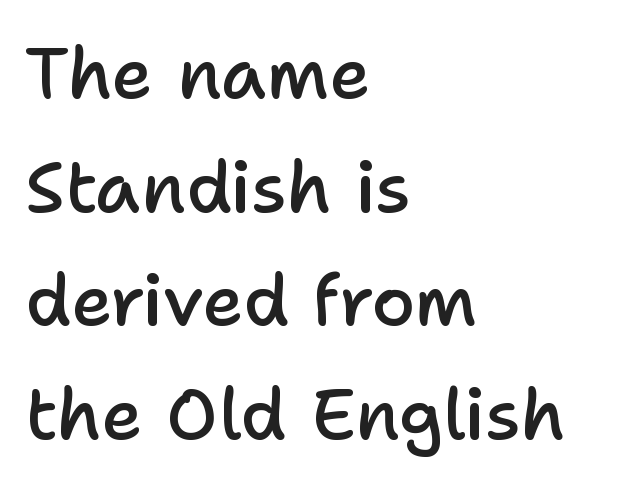
Moderately thickened strokes mark this as semibold type. Has an underline been added? It has not. No extra tracking has been applied to these lines. The typography opts for an upright posture over an oblique one. Reading down the block, your eye returns to a fixed left position each line.
